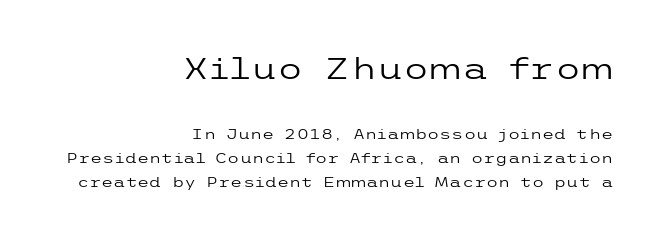
Is the lower block the larger one? No — the upper block carries the bigger type. The font's upright variant was chosen for this text. Inter-character spacing is left at the font's built-in metrics. Descenders hang freely into open space. If you drew a ruler down the right edge, every line would touch it.
